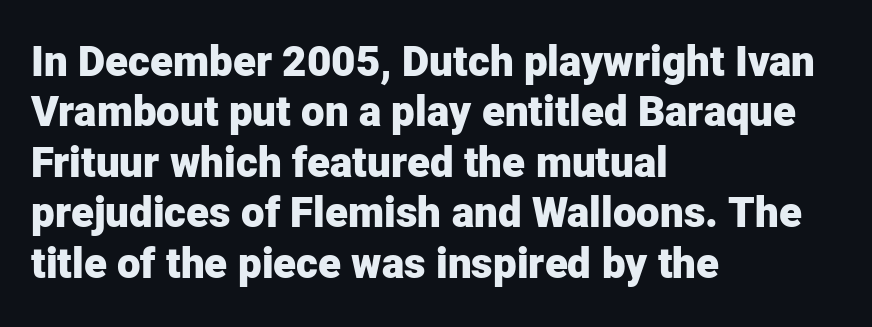
A dark, heavy texture on the line: the type is bold. Anything drawn beneath the words? Only blank space. You could not count columns in this text — the font is proportionally spaced. Between one letter and the next there's only the usual sliver of space.
